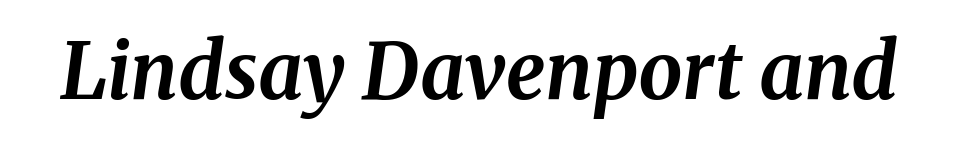
{"serif": "yes", "italic": "yes", "lean": "right", "slant_degrees": 8, "bold": "yes", "weight": "bold", "width": "normal", "stroke_contrast": "medium", "x_height": "medium", "monospaced": "no", "underline": "no", "letter_spacing": "normal", "letter_spacing_em": 0.0, "glyph_px": 78}
